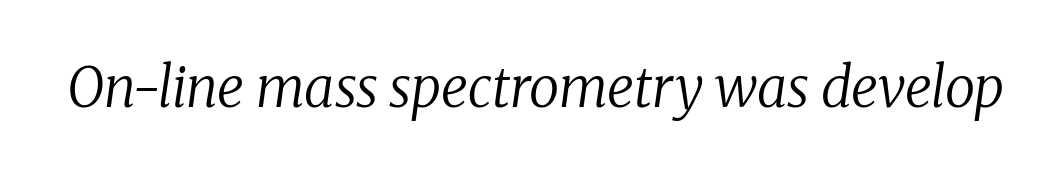
Q: Is the text bold? A: No.
Q: Is the text italic (slanted)? A: Yes, it leans right by about 8 degrees.
Q: Is the typeface a serif or a sans-serif typeface? A: Serif.
Q: Is the text underlined? A: No.
Q: Is the spacing between letters normal or unusually wide? A: Normal.
Q: Width (condensed, normal, or wide)? A: Normal.
Q: Stroke contrast? A: Low.
Q: x-height? A: Medium.
Q: Monospaced? A: No.
